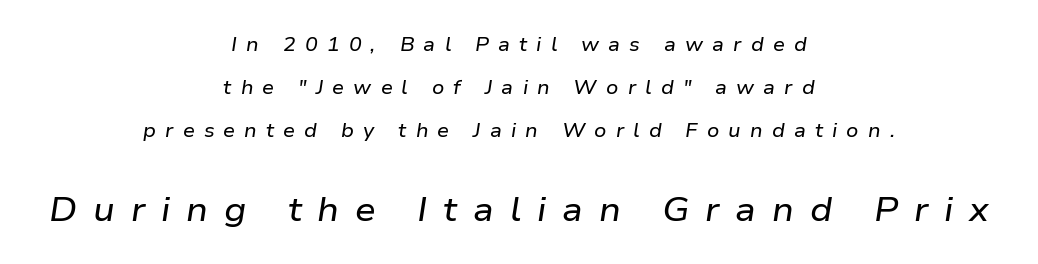
{"italic": "yes", "lean": "right", "slant_degrees": 9, "width": "wide", "stroke_contrast": "low", "x_height": "medium", "monospaced": "no", "underline": "no", "align": "center", "line_spacing": "loose", "line_spacing_ratio": 2.27, "letter_spacing": "wide", "letter_spacing_em": 0.48, "larger_block": "second", "size_ratio": 1.74, "glyph_px": 33}
